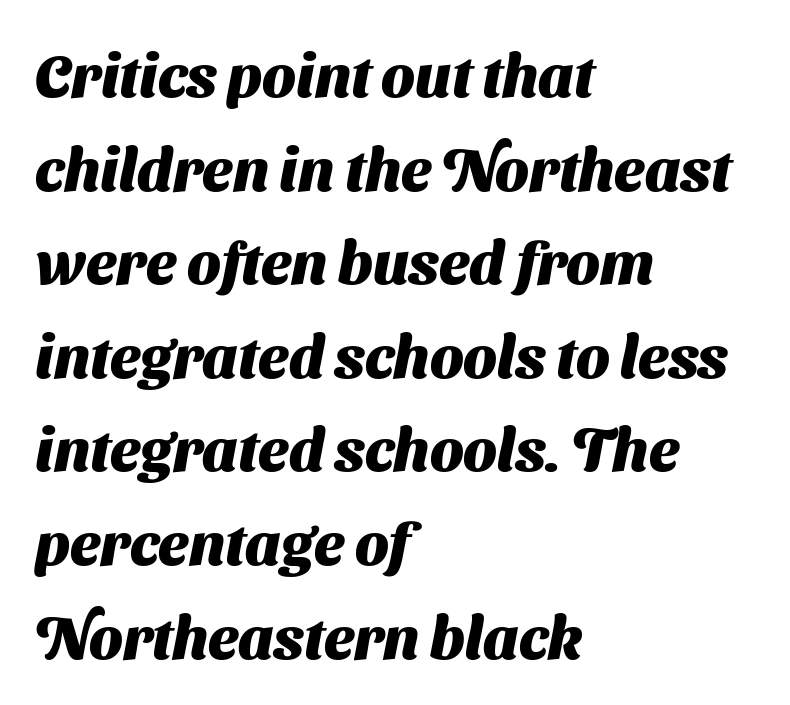
The image shows 60 px heavy sans-serif type; set left-aligned, normal line spacing (1.56x), normal letter spacing, not underlined; medium stroke contrast and a medium x-height.
